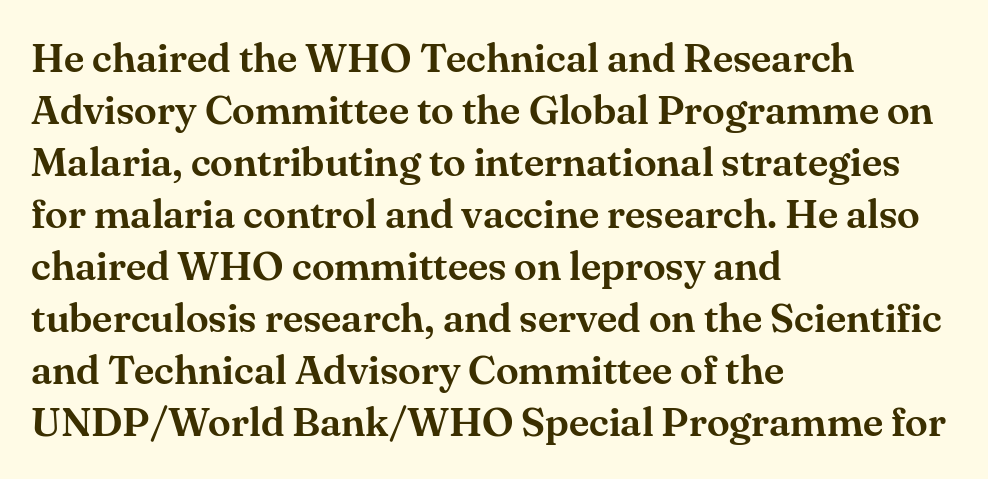
The image shows 41 px serif type, upright; set left-aligned, normal line spacing (1.27x), normal letter spacing, not underlined; medium stroke contrast and a small x-height.
